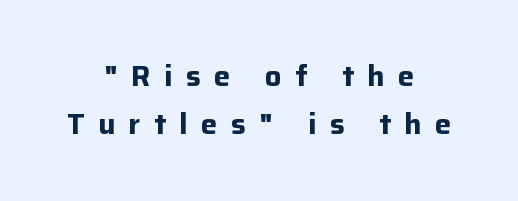
Q: Is the text bold? A: Yes.
Q: Is the text italic (slanted)? A: No, it is upright.
Q: Is the typeface a serif or a sans-serif typeface? A: Sans-serif.
Q: Is the text underlined? A: No.
Q: How is the paragraph aligned? A: Centered.
Q: Is the spacing between letters normal or unusually wide? A: Unusually wide.
Q: Is the spacing between lines tight, normal or loose? A: Normal.
Q: Width (condensed, normal, or wide)? A: Normal.
Q: Stroke contrast? A: Low.
Q: x-height? A: Medium.
Q: Monospaced? A: No.
